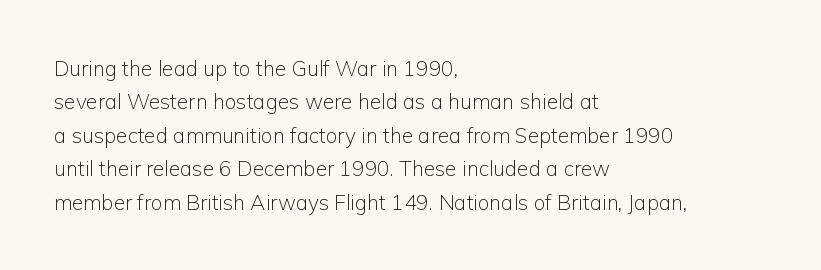
{"italic": "no", "bold": "no", "underline": "no", "align": "left", "line_spacing": "normal", "line_spacing_ratio": 1.59, "letter_spacing": "normal", "letter_spacing_em": 0.0, "glyph_px": 21}
